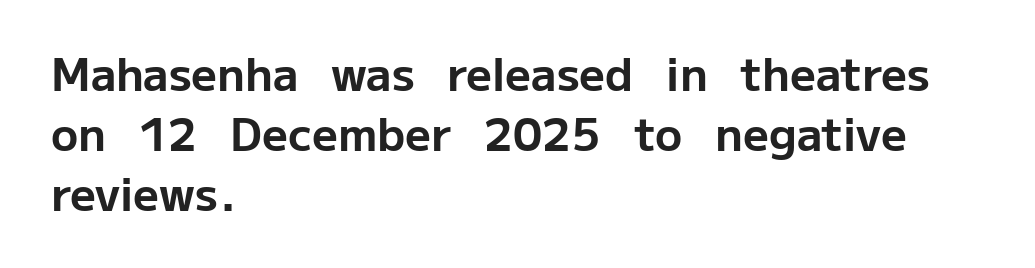
The image shows 45 px bold sans-serif type, upright; set left-aligned, normal line spacing (1.33x), normal letter spacing, not underlined; low stroke contrast and a medium x-height.
